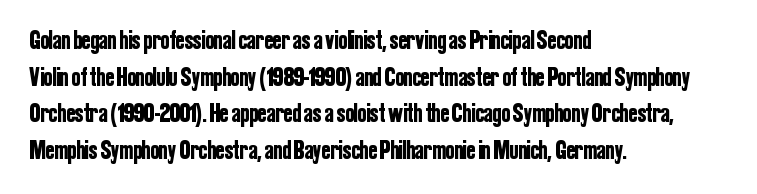
Here the glyphs are tracked normally, forming tight word shapes. Upright lettering throughout. Underline: absent. The lines are quadded left.
